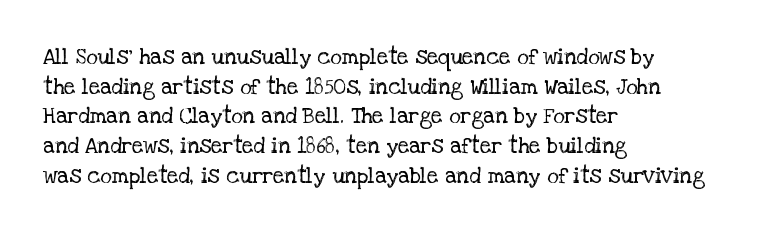
{"italic": "no", "bold": "no", "underline": "no", "align": "left", "line_spacing": "normal", "line_spacing_ratio": 1.35, "letter_spacing": "normal", "letter_spacing_em": 0.0, "glyph_px": 22}
